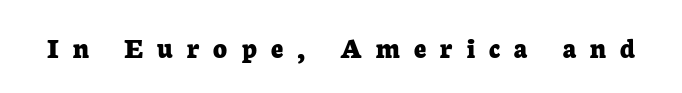
Compared with typical body copy, the letter spacing here is much looser. The passage shown is typed in a proportional face where columns would drift. The designer went with a serif here, giving each stem small feet. Heavy, bold letterforms. It's the straight-up-and-down kind of type.
